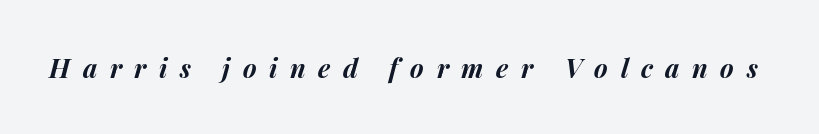
{"italic": "yes", "lean": "right", "slant_degrees": 14, "bold": "yes", "underline": "no", "letter_spacing": "wide", "letter_spacing_em": 0.48, "glyph_px": 26}
